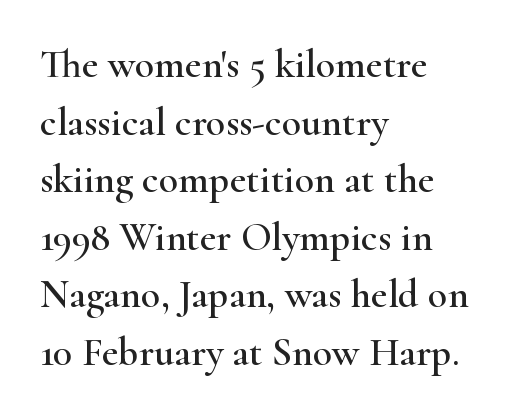
Successive baselines arrive at the customary interval. The face used here is rendered with its standard letterfit. Short and long lines alike share a common starting point at left. The typeface chosen for these lines features serifs. Character widths vary here, with narrow letters taking less room than wide ones. When letters stand straight like this, we call the style roman or upright.
